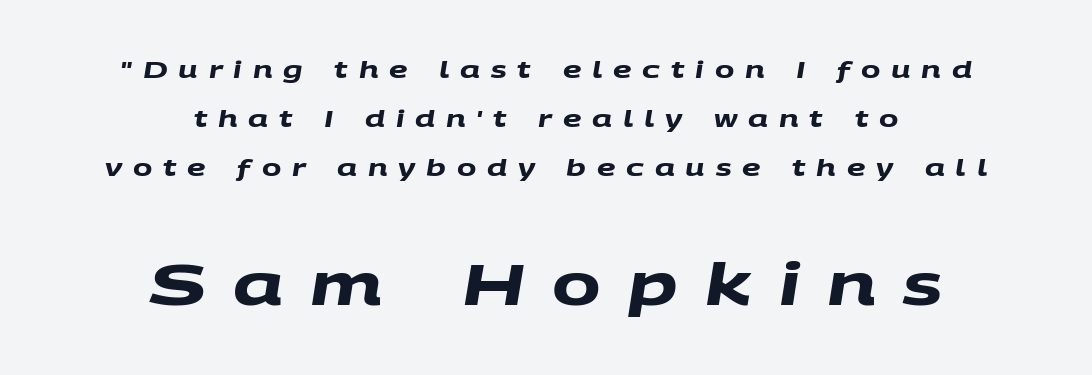
Here the designer chose a conventional face with non-uniform glyph widths. A student would call this center alignment; a typographer would say set centered. A dark, heavy texture on the line: the type is bold. Which of the two is more prominent by size? The second, at the bottom.
